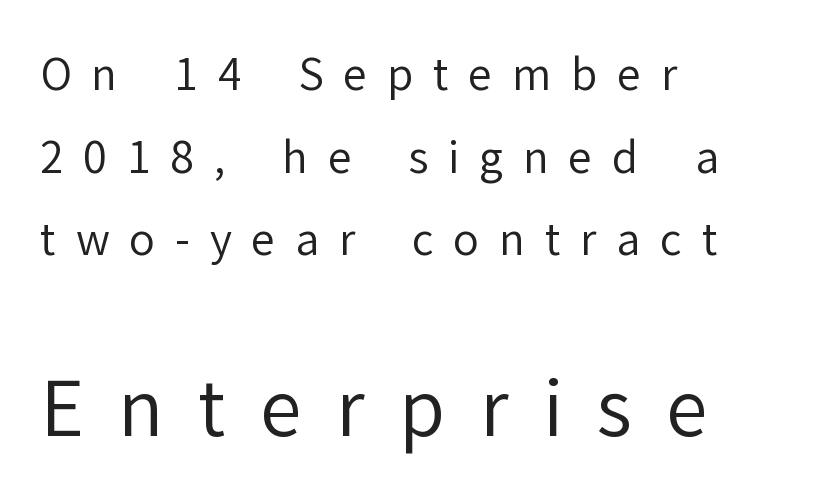
Q: Is the text bold? A: No.
Q: Is the text italic (slanted)? A: No, it is upright.
Q: Is the typeface a serif or a sans-serif typeface? A: Sans-serif.
Q: Is the text underlined? A: No.
Q: How is the paragraph aligned? A: Left-aligned.
Q: Is the spacing between letters normal or unusually wide? A: Unusually wide.
Q: Is the spacing between lines tight, normal or loose? A: Loose.
Q: Which block of text is set in a larger size, the first (top) or the second (bottom)? A: The second (bottom) one.
Q: Width (condensed, normal, or wide)? A: Normal.
Q: Stroke contrast? A: Low.
Q: x-height? A: Medium.
Q: Monospaced? A: No.
